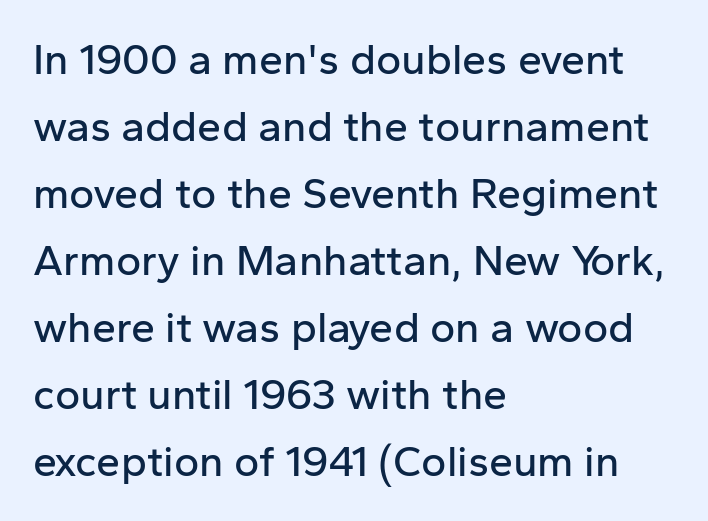
The image shows 43 px sans-serif type, upright; set left-aligned, normal line spacing (1.56x), normal letter spacing, not underlined; low stroke contrast and a medium x-height.
